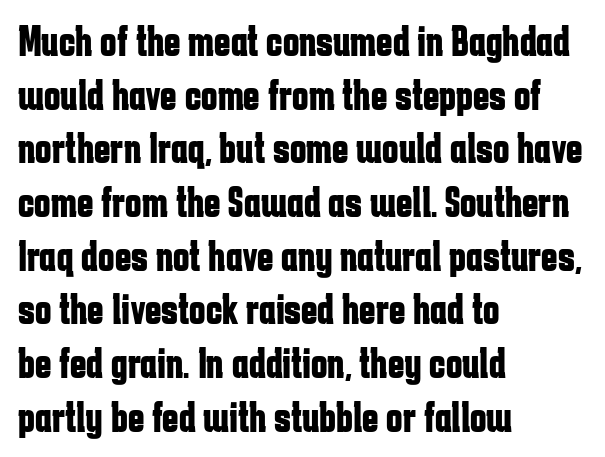
Q: Is the text bold? A: Yes.
Q: Is the text italic (slanted)? A: No, it is upright.
Q: Is the typeface a serif or a sans-serif typeface? A: Sans-serif.
Q: Is the text underlined? A: No.
Q: How is the paragraph aligned? A: Left-aligned.
Q: Is the spacing between letters normal or unusually wide? A: Normal.
Q: Width (condensed, normal, or wide)? A: Condensed.
Q: Stroke contrast? A: Low.
Q: x-height? A: Medium.
Q: Monospaced? A: No.
